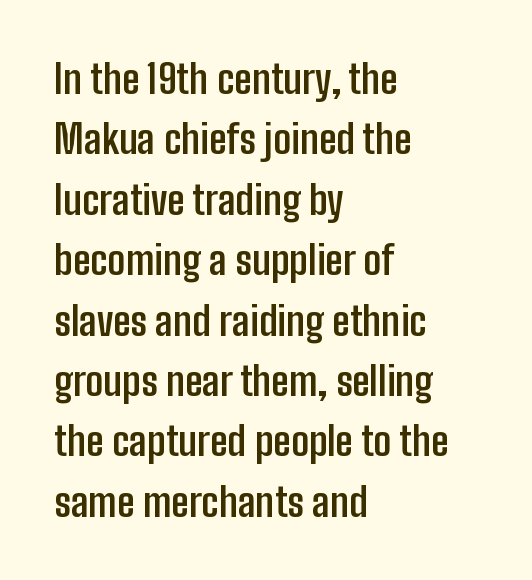
Q: Is the text bold? A: Yes.
Q: Is the text italic (slanted)? A: No, it is upright.
Q: Is the typeface a serif or a sans-serif typeface? A: Sans-serif.
Q: Is the text underlined? A: No.
Q: How is the paragraph aligned? A: Left-aligned.
Q: Is the spacing between letters normal or unusually wide? A: Normal.
Q: Is the spacing between lines tight, normal or loose? A: Normal.
Q: Width (condensed, normal, or wide)? A: Condensed.
Q: Stroke contrast? A: Low.
Q: x-height? A: Medium.
Q: Monospaced? A: No.
